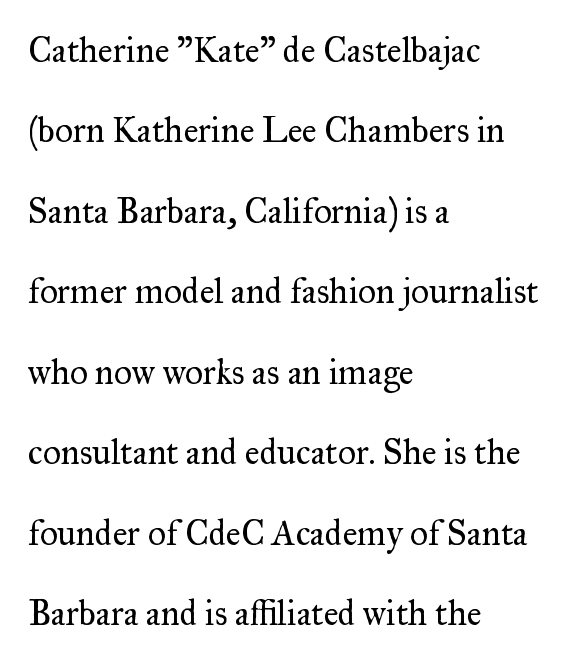
The image shows 35 px regular-weight serif type, upright; set left-aligned, loose line spacing (2.3x), normal letter spacing, not underlined; medium stroke contrast and a small x-height.
